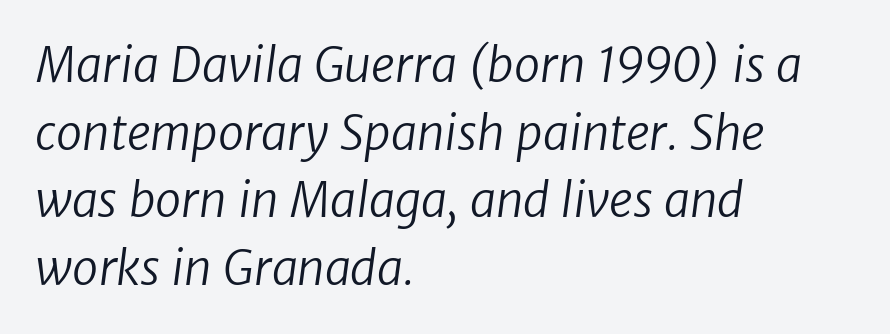
{"serif": "no", "bold": "no", "weight": "regular", "width": "normal", "stroke_contrast": "low", "x_height": "medium", "monospaced": "no", "underline": "no", "align": "left", "line_spacing": "normal", "line_spacing_ratio": 1.44, "letter_spacing": "normal", "letter_spacing_em": 0.0, "glyph_px": 47}
